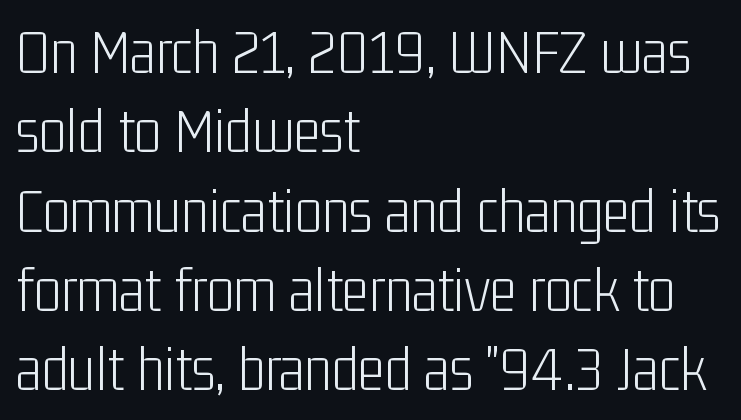
The image shows 64 px light, condensed sans-serif type, upright; set left-aligned, line spacing 1.24x, normal letter spacing, not underlined; low stroke contrast and a medium x-height.
